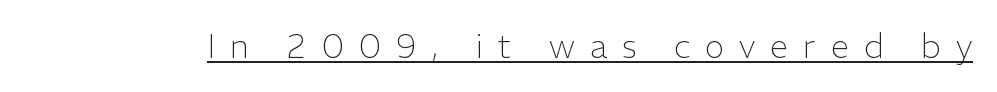
{"serif": "no", "italic": "no", "bold": "no", "weight": "light", "width": "normal", "stroke_contrast": "low", "x_height": "medium", "monospaced": "no", "underline": "yes", "letter_spacing": "wide", "letter_spacing_em": 0.45, "glyph_px": 33}
